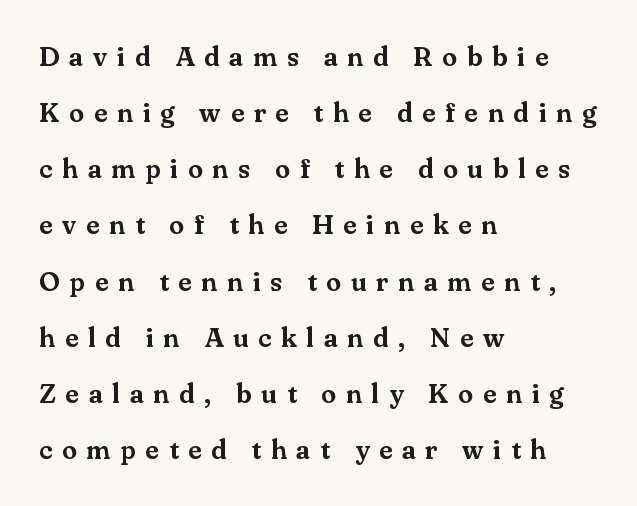
Q: Is the text italic (slanted)? A: No, it is upright.
Q: Is the text underlined? A: No.
Q: How is the paragraph aligned? A: Left-aligned.
Q: Is the spacing between letters normal or unusually wide? A: Unusually wide.
Q: Is the spacing between lines tight, normal or loose? A: Loose.
